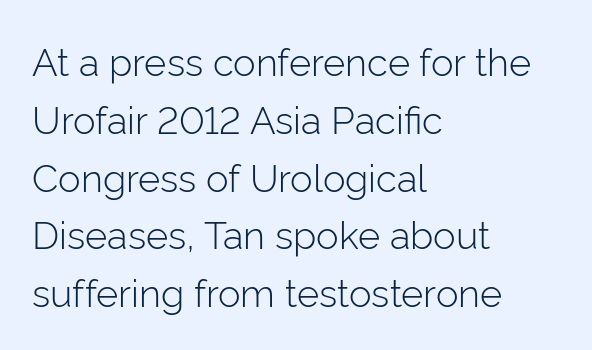
Here the designer chose a conventional face with non-uniform glyph widths. The strokes are not fattened; the text isn't bold. Regular leading. Short and long lines alike share a common starting point at left.
